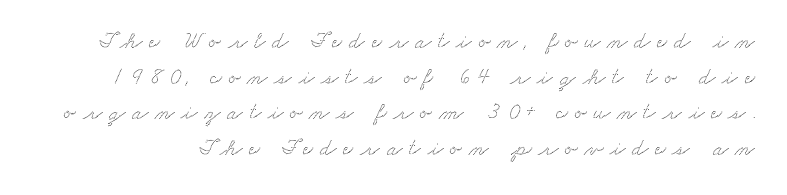
The image shows 23 px text type; set normal line spacing (1.55x), unusually wide letter spacing (+0.29 em), not underlined.
